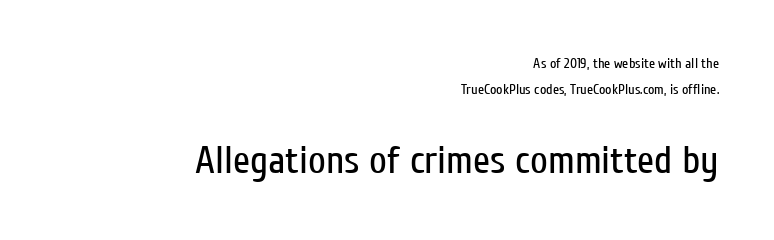
{"serif": "no", "italic": "no", "bold": "no", "weight": "regular", "width": "condensed", "stroke_contrast": "low", "x_height": "medium", "monospaced": "no", "underline": "no", "align": "right", "line_spacing_ratio": 1.86, "letter_spacing": "normal", "letter_spacing_em": 0.0, "larger_block": "second", "size_ratio": 2.79, "glyph_px": 39}
